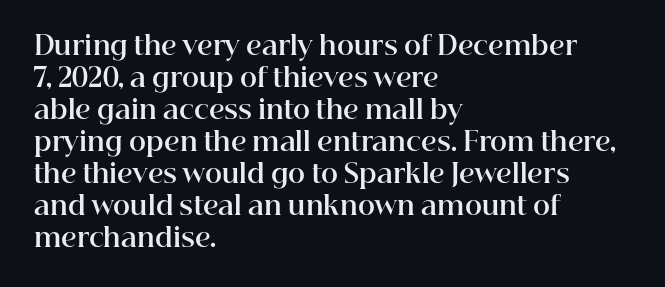
{"italic": "no", "bold": "yes", "underline": "no", "align": "left", "line_spacing_ratio": 1.23, "letter_spacing": "normal", "letter_spacing_em": 0.0, "glyph_px": 26}
